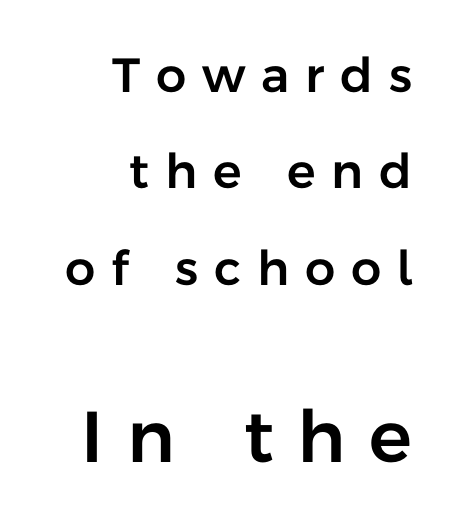
The image shows 72 px sans-serif type, upright; set right-aligned, loose line spacing (2.01x), unusually wide letter spacing (+0.33 em), not underlined; the second (bottom) block is 1.5x larger; low stroke contrast and a medium x-height.
